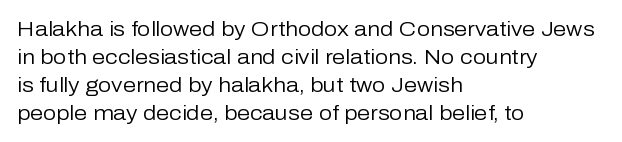
Q: Is the text bold? A: No.
Q: Is the text italic (slanted)? A: No, it is upright.
Q: Is the text underlined? A: No.
Q: How is the paragraph aligned? A: Left-aligned.
Q: Is the spacing between letters normal or unusually wide? A: Normal.
Q: Is the spacing between lines tight, normal or loose? A: Normal.
